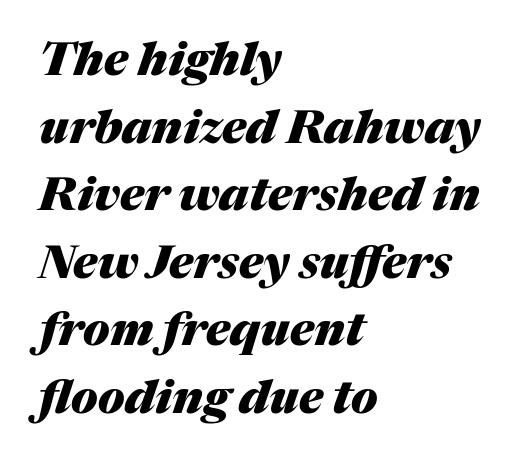
Q: Is the text bold? A: Yes.
Q: Is the text italic (slanted)? A: Yes, it leans right by about 17 degrees.
Q: Is the text underlined? A: No.
Q: How is the paragraph aligned? A: Left-aligned.
Q: Is the spacing between letters normal or unusually wide? A: Normal.
Q: Is the spacing between lines tight, normal or loose? A: Normal.
Q: Width (condensed, normal, or wide)? A: Normal.
Q: Stroke contrast? A: Medium.
Q: x-height? A: Medium.
Q: Monospaced? A: No.
